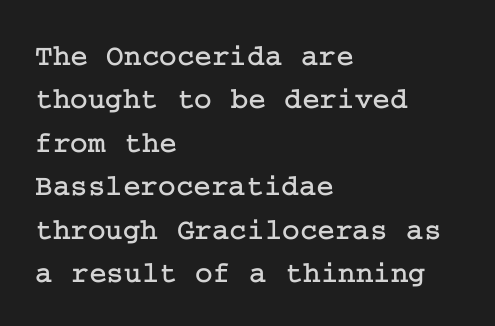
Each line starts at the same left margin while the right side varies. The space between consecutive lines is moderate. The rendering shows small feet on the letterforms — a serif design. In terms of posture, this sample is upright.
